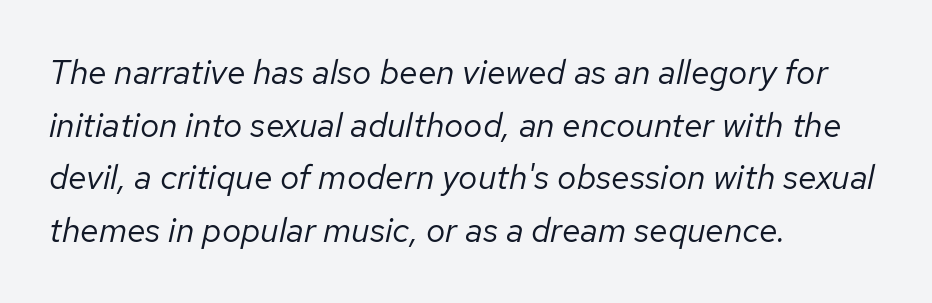
Q: Is the text bold? A: No.
Q: Is the text italic (slanted)? A: Yes, it leans right by about 12 degrees.
Q: Is the text underlined? A: No.
Q: How is the paragraph aligned? A: Left-aligned.
Q: Is the spacing between letters normal or unusually wide? A: Normal.
Q: Is the spacing between lines tight, normal or loose? A: Normal.
Q: Width (condensed, normal, or wide)? A: Normal.
Q: Stroke contrast? A: Low.
Q: x-height? A: Medium.
Q: Monospaced? A: No.
